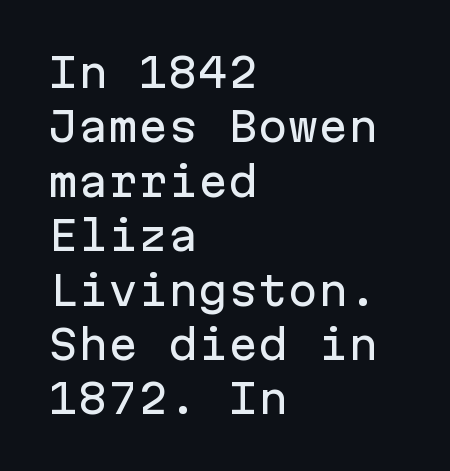
The image shows 40 px sans-serif type, upright, monospaced; set left-aligned, normal line spacing (1.36x), normal letter spacing, not underlined; low stroke contrast and a medium x-height.
